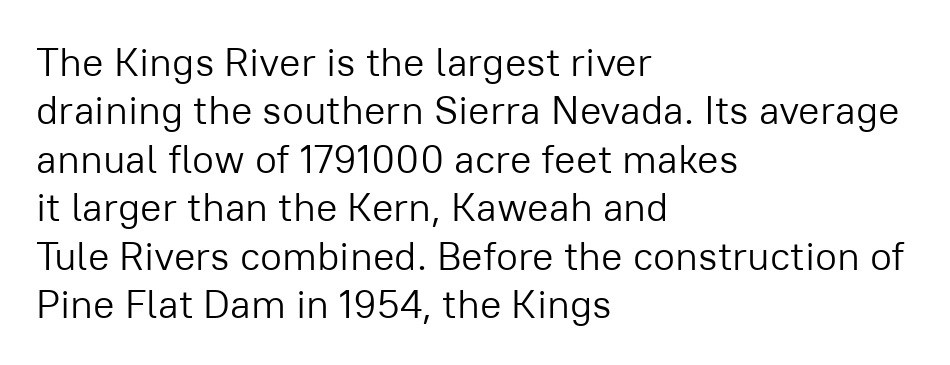
This sample uses plain, unmodified letter spacing. Varying glyph widths throughout — classic text-font behaviour. Classification — sans serif. The lettering holds an erect, upright posture throughout. The letters look calm and open, with moderate or lighter stems. The compositor pushed each line to the left boundary.
